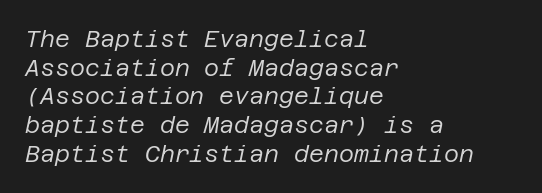
Heft: none added — not bold. Layout note: lines flush left. Students, note that the glyphs here touch the page at normal intervals. The rendering applies a slant to the glyphs. This rendering features lettering with no underline.
